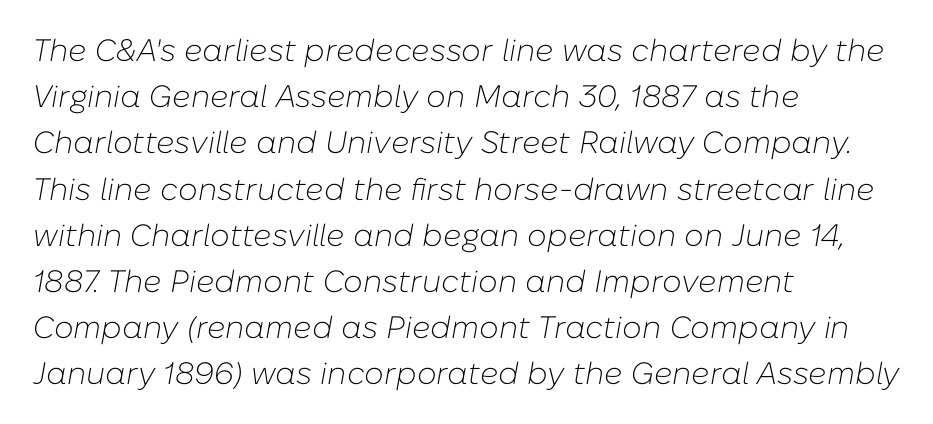
Q: Is the text bold? A: No.
Q: Is the text italic (slanted)? A: Yes, it leans right by about 10 degrees.
Q: Is the text underlined? A: No.
Q: How is the paragraph aligned? A: Left-aligned.
Q: Is the spacing between letters normal or unusually wide? A: Normal.
Q: Is the spacing between lines tight, normal or loose? A: Normal.
Q: Width (condensed, normal, or wide)? A: Normal.
Q: Stroke contrast? A: Low.
Q: x-height? A: Medium.
Q: Monospaced? A: No.
